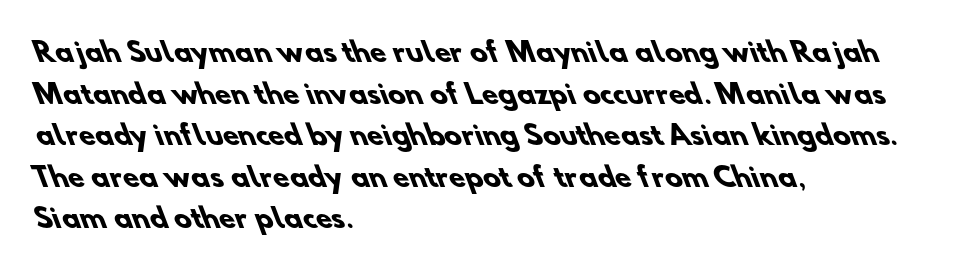
The image shows 26 px bold type; set left-aligned, normal line spacing (1.6x), normal letter spacing, not underlined.
